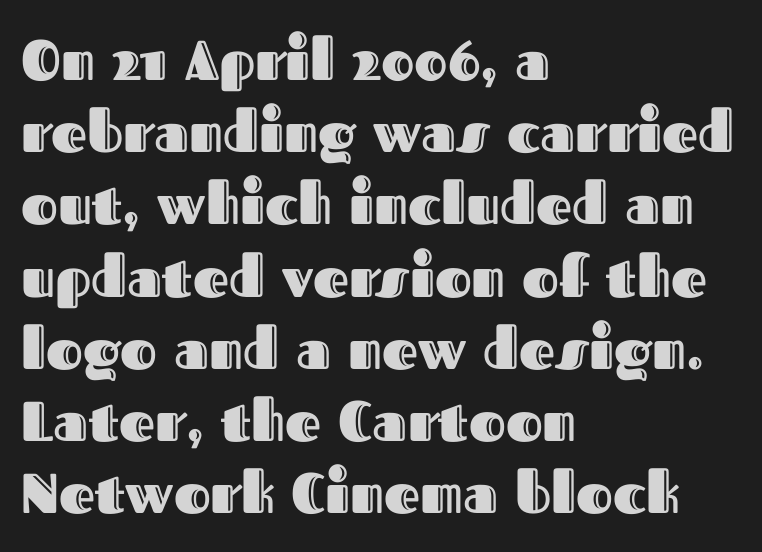
In CSS terms this would be text-align: left. The designer left line spacing at the default. A roman cut, with each character standing at attention. Is this a fixed-width face? No — the glyphs have proportional, varying widths. The line texture is even and compact thanks to regular tracking. Anything drawn beneath the words? Only blank space.
